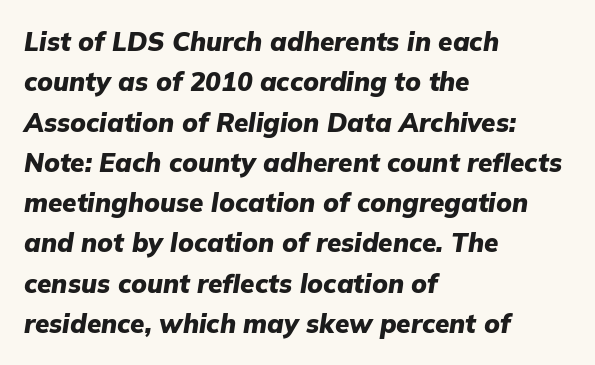
{"italic": "yes", "lean": "right", "slant_degrees": 9, "bold": "yes", "underline": "no", "align": "left", "line_spacing": "normal", "line_spacing_ratio": 1.55, "letter_spacing": "normal", "letter_spacing_em": 0.0, "glyph_px": 26}
